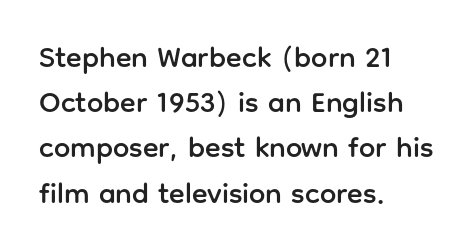
The specimen omits any rule beneath the text block's lines. Is the block centered? No — it sits flush against the left margin. Italic: no, the glyphs are upright roman. Spacing between characters is what you'd get straight out of the box.
